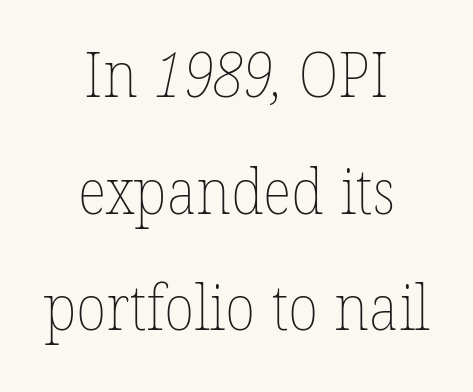
No word sits above an underline. Where is the straight margin? There isn't one; the lines are centered. Students, note that the glyphs here touch the page at normal intervals. A typesetter would call this proportional, since set widths differ per character. Nothing heavy about these letters — not bold at all.
